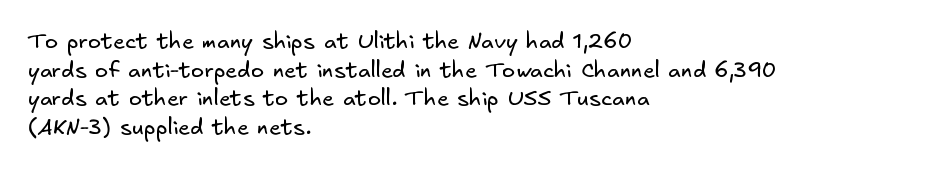
The image shows 22 px text type; set left-aligned, normal line spacing (1.3x), normal letter spacing, not underlined.
